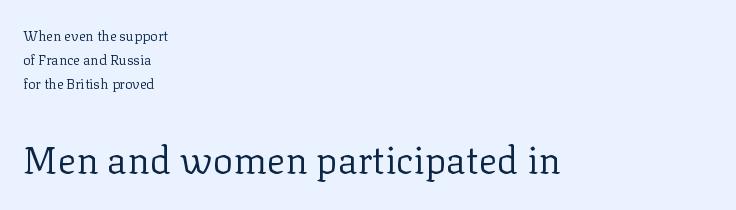
Q: Is the text bold? A: No.
Q: Is the text italic (slanted)? A: No, it is upright.
Q: Is the typeface a serif or a sans-serif typeface? A: Serif.
Q: Is the text underlined? A: No.
Q: How is the paragraph aligned? A: Left-aligned.
Q: Is the spacing between letters normal or unusually wide? A: Normal.
Q: Which block of text is set in a larger size, the first (top) or the second (bottom)? A: The second (bottom) one.
Q: Width (condensed, normal, or wide)? A: Normal.
Q: Stroke contrast? A: Low.
Q: x-height? A: Medium.
Q: Monospaced? A: No.
